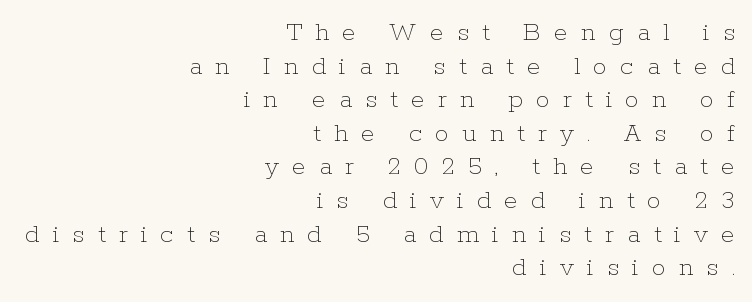
Q: Is the text bold? A: No.
Q: Is the text italic (slanted)? A: No, it is upright.
Q: Is the text underlined? A: No.
Q: How is the paragraph aligned? A: Right-aligned.
Q: Is the spacing between letters normal or unusually wide? A: Unusually wide.
Q: Width (condensed, normal, or wide)? A: Normal.
Q: Stroke contrast? A: Low.
Q: x-height? A: Medium.
Q: Monospaced? A: No.
